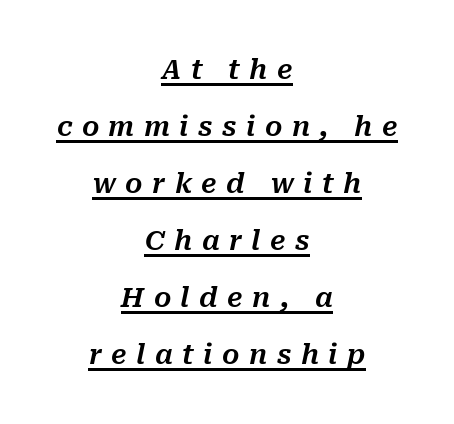
The image shows 27 px text type, italic (leaning right); set centered, loose line spacing (2.11x), unusually wide letter spacing (+0.35 em), underlined.
